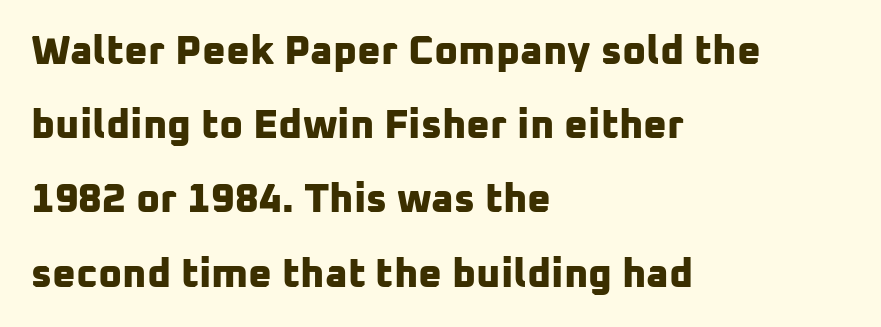
These lines are rendered in a variable-pitch font. The strokes are fattened all the way to bold. The line texture is even and compact thanks to regular tracking. Decoration check: the copy has no underline. This is sans-serif lettering, the kind often seen on screens and signage.
